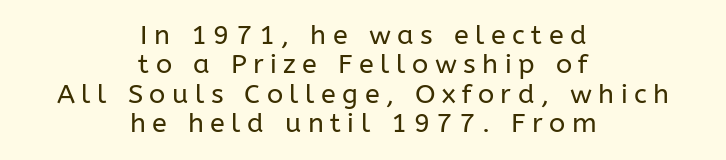
The image shows 27 px text type, upright; set centered, tight line spacing (1.09x), unusually wide letter spacing (+0.24 em), not underlined.
